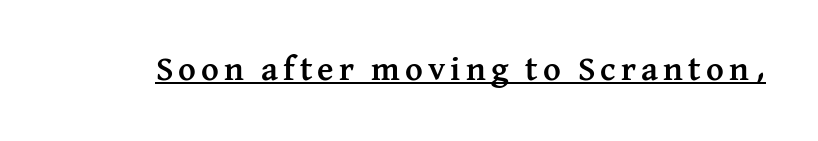
Q: Is the text bold? A: Yes.
Q: Is the text italic (slanted)? A: No, it is upright.
Q: Is the typeface a serif or a sans-serif typeface? A: Serif.
Q: Is the text underlined? A: Yes.
Q: Width (condensed, normal, or wide)? A: Normal.
Q: Stroke contrast? A: Medium.
Q: x-height? A: Medium.
Q: Monospaced? A: No.
